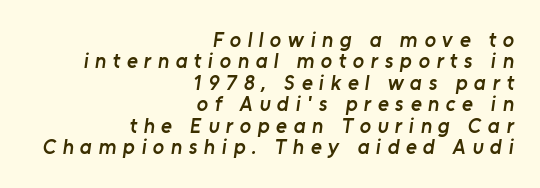
Q: Is the text bold? A: Semi-bold.
Q: Is the text underlined? A: No.
Q: How is the paragraph aligned? A: Right-aligned.
Q: Is the spacing between letters normal or unusually wide? A: Unusually wide.
Q: Is the spacing between lines tight, normal or loose? A: Tight.
